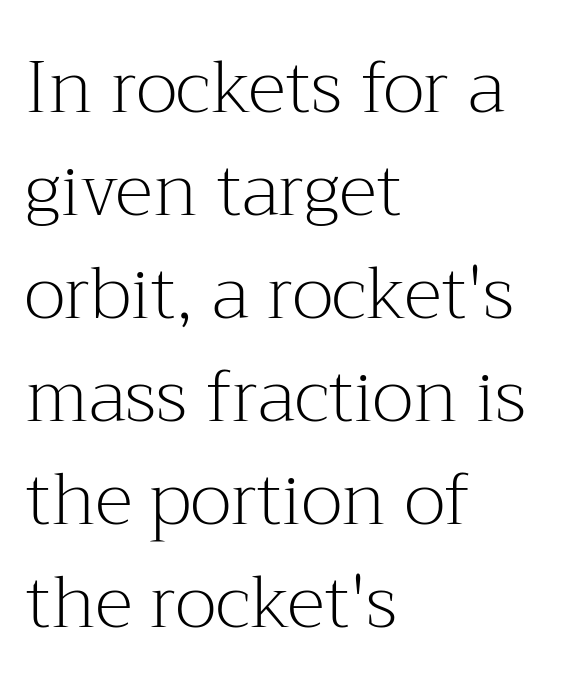
The image shows 72 px light serif type, upright; set left-aligned, normal line spacing (1.43x), normal letter spacing, not underlined; medium stroke contrast and a medium x-height.
